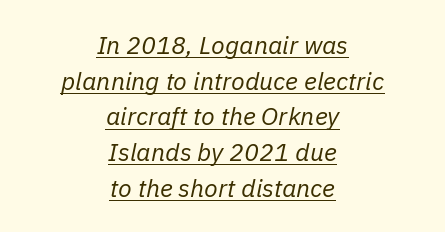
The image shows 25 px text type, italic (leaning right); set centered, normal line spacing (1.43x), normal letter spacing, underlined.
